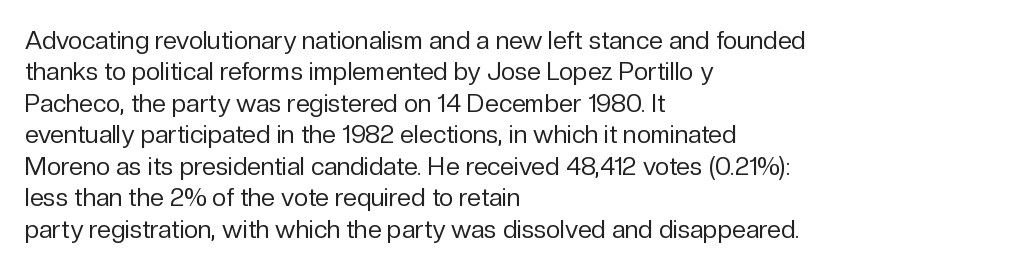
The image shows 25 px text type, upright; set left-aligned, normal line spacing (1.26x), normal letter spacing, not underlined.
